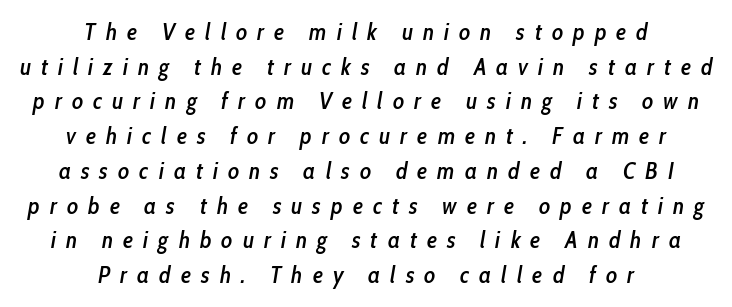
The image shows 23 px text type, italic (leaning right); set centered, normal line spacing (1.51x), unusually wide letter spacing (+0.44 em), not underlined.
